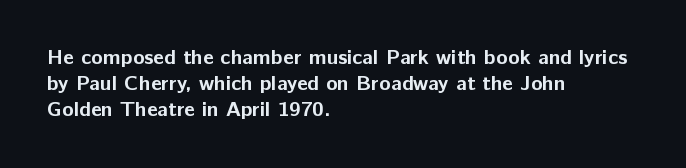
The letters stand upright; this is a roman face. Every row of glyphs begins at an identical x-position on the left. Between one letter and the next there's only the usual sliver of space. Caption: bold face, heavy strokes.
